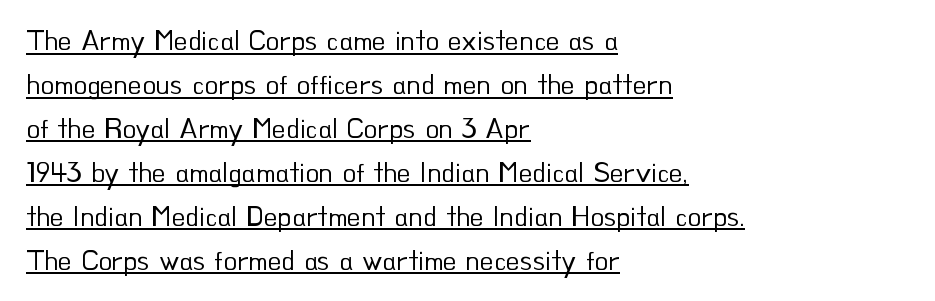
The lettering stays uniformly vertical, giving the passage a roman look. The rendering uses the underline text-decoration. On a weight scale, this lands at 450 or below. Check where the strokes stop: nothing finishes them off — pure sans.
